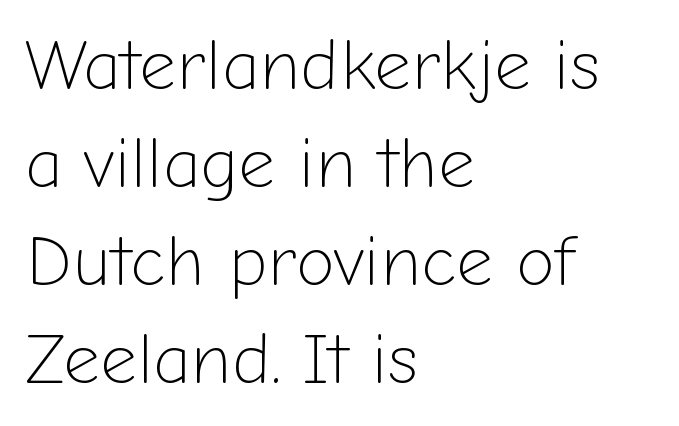
{"serif": "no", "italic": "no", "bold": "no", "weight": "light", "width": "normal", "stroke_contrast": "low", "x_height": "medium", "monospaced": "no", "underline": "no", "align": "left", "line_spacing": "normal", "line_spacing_ratio": 1.38, "letter_spacing": "normal", "letter_spacing_em": 0.0, "glyph_px": 71}
